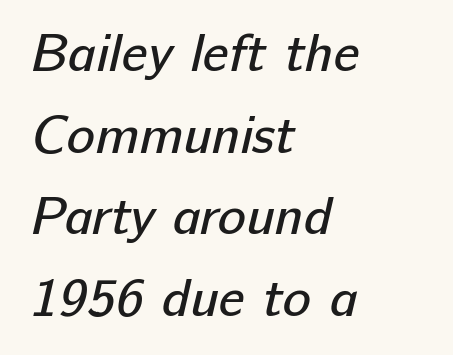
The strip under each line holds only bare page. Reading down the column, the eye jumps a familiar distance to each next line. The rendering uses natural spacing where letterforms have individual widths. Heaviness? Minimal to ordinary, like unemphasized prose. The text was rendered using a sans face with plain stroke endings.
